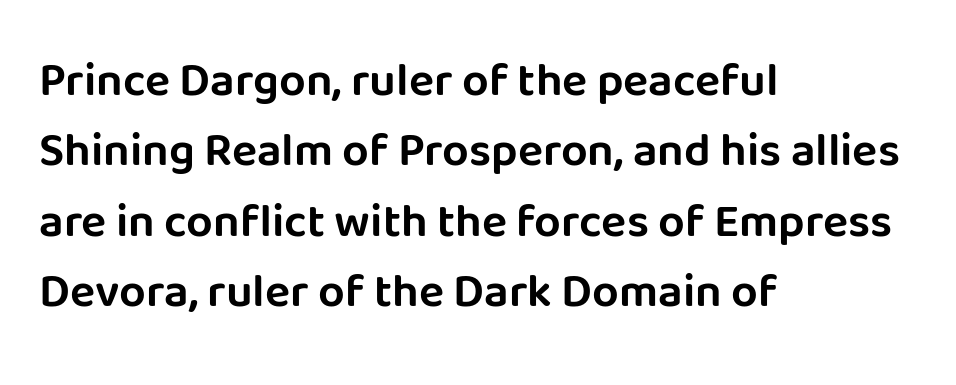
Do the characters align in a grid? No, the font is proportional. In terms of leading, this rendering sits right in the middle. Italic? Not at all — the glyphs are vertical. Regarding serifs, this sample does without them. Each row of text sits above clean, open space.
